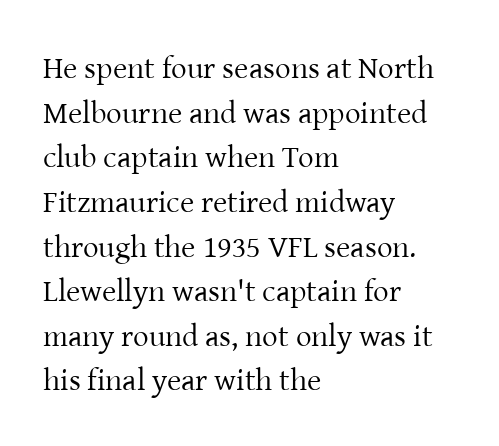
Q: Is the text bold? A: No.
Q: Is the text italic (slanted)? A: No, it is upright.
Q: Is the typeface a serif or a sans-serif typeface? A: Serif.
Q: Is the text underlined? A: No.
Q: How is the paragraph aligned? A: Left-aligned.
Q: Is the spacing between letters normal or unusually wide? A: Normal.
Q: Is the spacing between lines tight, normal or loose? A: Normal.
Q: Width (condensed, normal, or wide)? A: Normal.
Q: Stroke contrast? A: Low.
Q: x-height? A: Medium.
Q: Monospaced? A: No.
